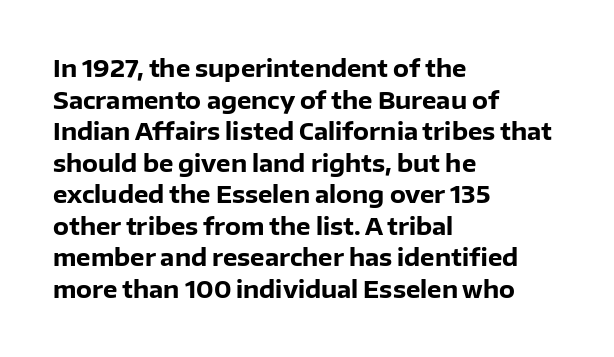
Q: Is the text bold? A: Yes.
Q: Is the text italic (slanted)? A: No, it is upright.
Q: Is the text underlined? A: No.
Q: How is the paragraph aligned? A: Left-aligned.
Q: Is the spacing between letters normal or unusually wide? A: Normal.
Q: Is the spacing between lines tight, normal or loose? A: Normal.
